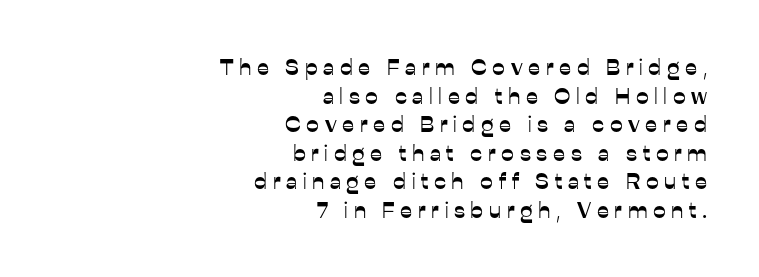
The image shows 23 px text type, upright; set right-aligned, line spacing 1.24x, unusually wide letter spacing (+0.24 em), not underlined.
